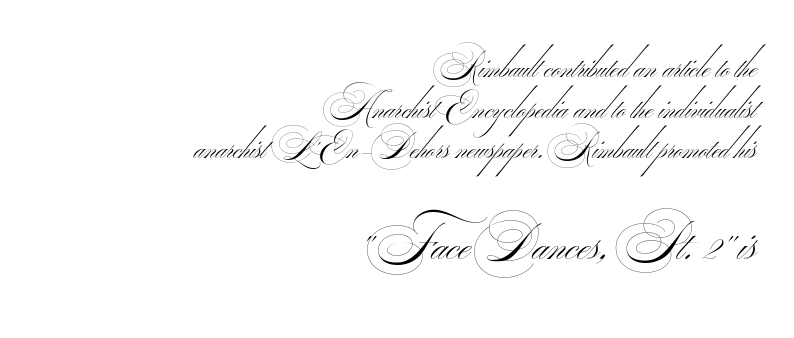
Q: Is the text bold? A: No.
Q: Is the typeface a serif or a sans-serif typeface? A: Sans-serif.
Q: Is the text underlined? A: No.
Q: How is the paragraph aligned? A: Right-aligned.
Q: Is the spacing between letters normal or unusually wide? A: Normal.
Q: Which block of text is set in a larger size, the first (top) or the second (bottom)? A: The second (bottom) one.
Q: Width (condensed, normal, or wide)? A: Wide.
Q: Stroke contrast? A: Medium.
Q: Monospaced? A: No.
